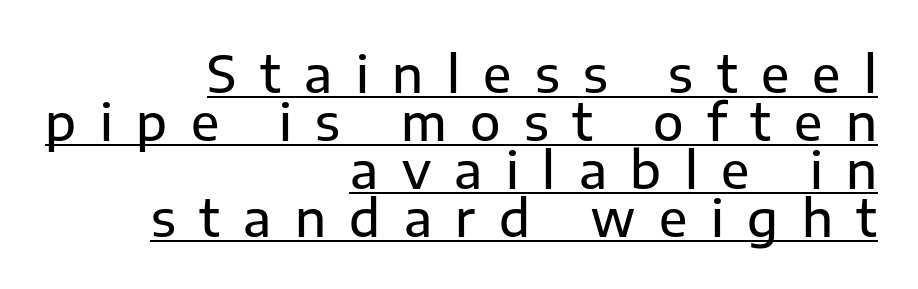
Check the space under the baseline: a stroke is drawn there. Check where the strokes stop: nothing finishes them off — pure sans. Here the glyphs are tracked loosely, breaking word shapes into spaced letters. The typography opts for an upright posture over an oblique one. The line-height multiplier appears low, near solid setting.
